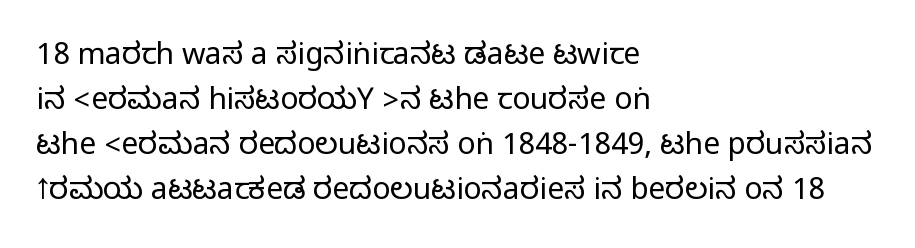
Every stem runs plumb, perpendicular to the baseline. This rendering employs a face without finishing strokes, i.e., a sans-serif. Underlining? Definitely not there. This rendering uses left alignment, leaving the right contour irregular. Default kerning and tracking; the words read as compact shapes.
